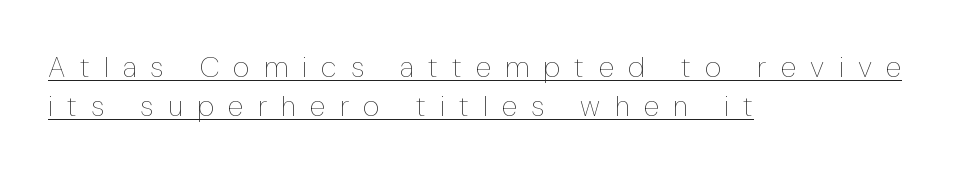
Leftover space on each line is placed entirely after the last word. You can see a thin bar hugging the bottom of the glyphs. Vertical spacing — default. Do the characters align in a grid? No, the font is proportional. A roman cut, with each character standing at attention. Weight: regular or lighter.
